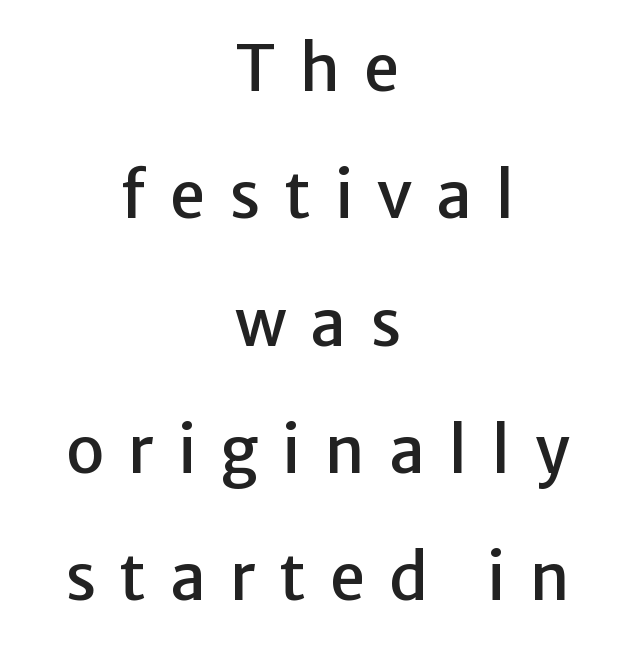
Q: Is the text italic (slanted)? A: No, it is upright.
Q: Is the typeface a serif or a sans-serif typeface? A: Sans-serif.
Q: Is the text underlined? A: No.
Q: How is the paragraph aligned? A: Centered.
Q: Is the spacing between letters normal or unusually wide? A: Unusually wide.
Q: Is the spacing between lines tight, normal or loose? A: Loose.
Q: Width (condensed, normal, or wide)? A: Normal.
Q: Stroke contrast? A: Low.
Q: x-height? A: Medium.
Q: Monospaced? A: No.
